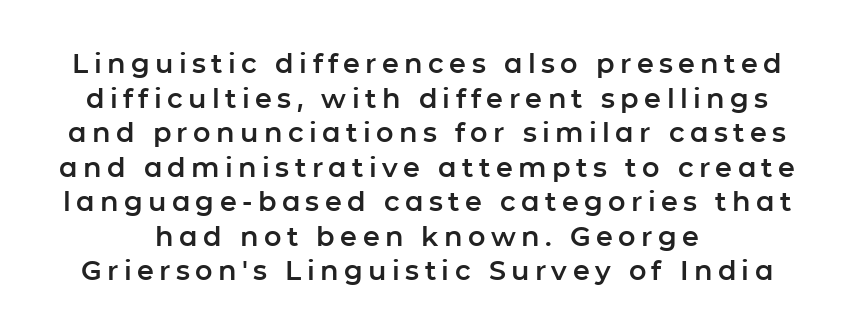
{"italic": "no", "underline": "no", "align": "center", "line_spacing": "normal", "line_spacing_ratio": 1.28, "letter_spacing": "wide", "letter_spacing_em": 0.2, "glyph_px": 27}
